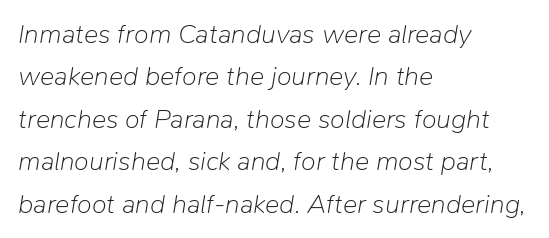
{"italic": "yes", "lean": "right", "slant_degrees": 9, "bold": "no", "underline": "no", "align": "left", "line_spacing": "normal", "line_spacing_ratio": 1.57, "letter_spacing": "normal", "letter_spacing_em": 0.0, "glyph_px": 27}
